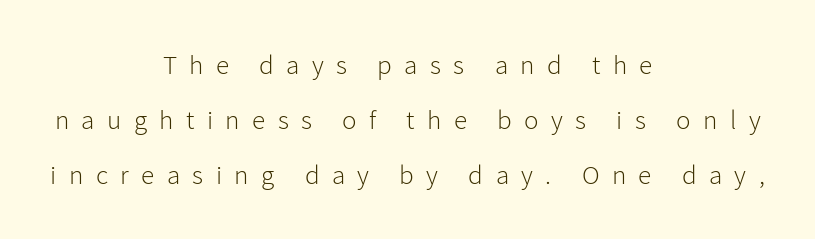
The image shows 27 px text type, upright; set centered, loose line spacing (2.03x), unusually wide letter spacing (+0.46 em), not underlined.
